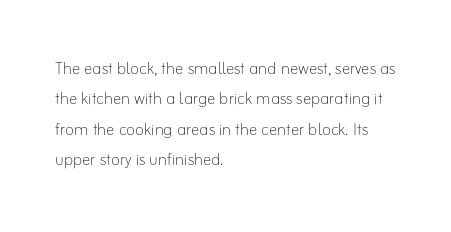
Letter spacing: default. Ink coverage per letter is moderate at most. The rag falls on the right side of this text block. Descenders are the only things crossing below the line. This block has exactly the height ordinary leading produces. This is the regular roman posture of the typeface.
